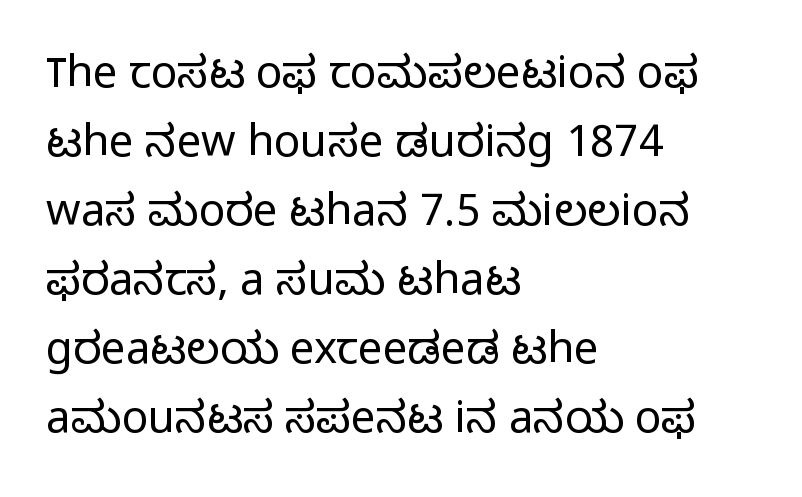
The image shows 44 px light sans-serif type, upright; set left-aligned, normal line spacing (1.57x), normal letter spacing, not underlined; low stroke contrast and a medium x-height.
